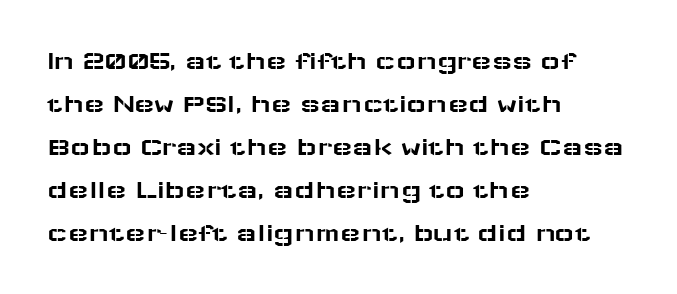
{"italic": "no", "underline": "no", "align": "left", "line_spacing": "normal", "line_spacing_ratio": 1.59, "letter_spacing": "normal", "letter_spacing_em": 0.0, "glyph_px": 27}
